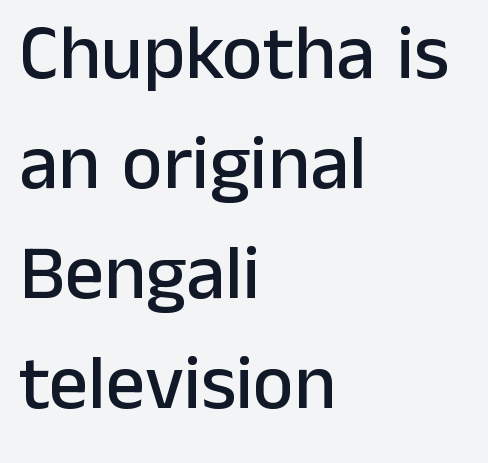
{"serif": "no", "italic": "no", "width": "normal", "stroke_contrast": "low", "x_height": "medium", "monospaced": "no", "underline": "no", "align": "left", "line_spacing": "normal", "line_spacing_ratio": 1.41, "letter_spacing": "normal", "letter_spacing_em": 0.0, "glyph_px": 78}
